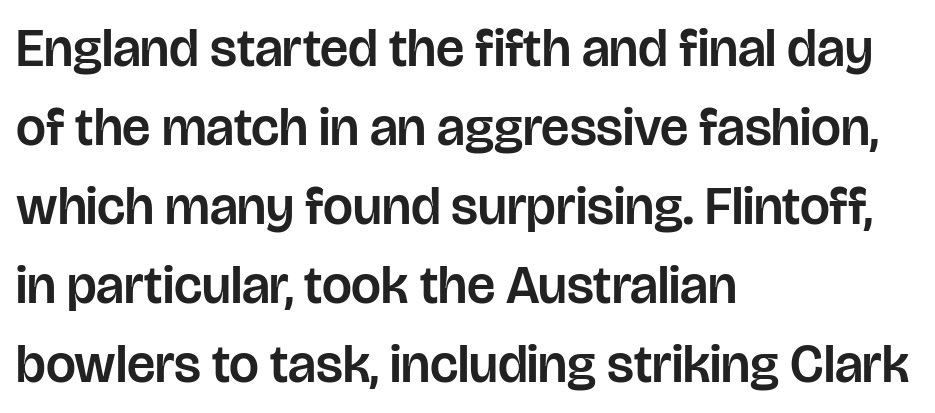
Q: Is the text italic (slanted)? A: No, it is upright.
Q: Is the typeface a serif or a sans-serif typeface? A: Sans-serif.
Q: Is the text underlined? A: No.
Q: How is the paragraph aligned? A: Left-aligned.
Q: Is the spacing between letters normal or unusually wide? A: Normal.
Q: Is the spacing between lines tight, normal or loose? A: Normal.
Q: Width (condensed, normal, or wide)? A: Normal.
Q: Stroke contrast? A: Low.
Q: x-height? A: Large.
Q: Monospaced? A: No.
